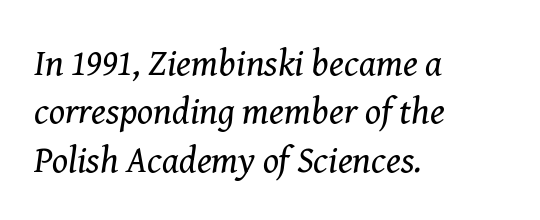
Q: Is the text bold? A: No.
Q: Is the text italic (slanted)? A: Yes, it leans right by about 8 degrees.
Q: Is the typeface a serif or a sans-serif typeface? A: Serif.
Q: Is the text underlined? A: No.
Q: How is the paragraph aligned? A: Left-aligned.
Q: Is the spacing between letters normal or unusually wide? A: Normal.
Q: Is the spacing between lines tight, normal or loose? A: Normal.
Q: Width (condensed, normal, or wide)? A: Normal.
Q: Stroke contrast? A: Medium.
Q: x-height? A: Medium.
Q: Monospaced? A: No.
